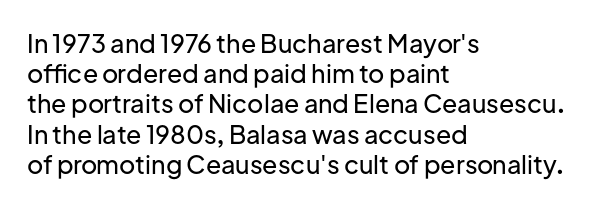
Standard letterfit; no display-style spreading of the glyphs. A typesetter would mark this as roman, not italic. Does the copy run flush right? No — it runs flush left. Words float on clear page, feet unadorned.
